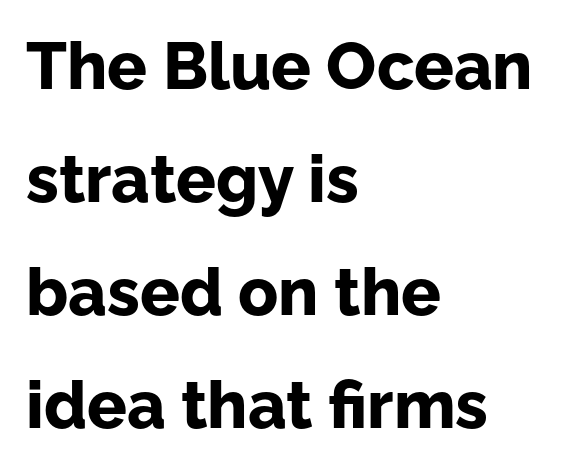
{"serif": "no", "italic": "no", "bold": "yes", "weight": "bold", "width": "normal", "stroke_contrast": "low", "x_height": "medium", "monospaced": "no", "underline": "no", "align": "left", "line_spacing_ratio": 1.71, "letter_spacing": "normal", "letter_spacing_em": 0.0, "glyph_px": 66}
